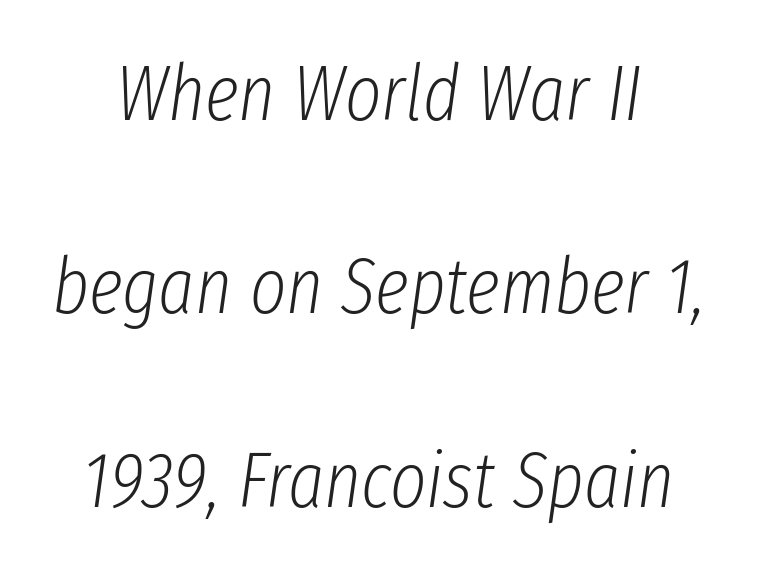
{"italic": "yes", "lean": "right", "slant_degrees": 8, "bold": "no", "weight": "light", "width": "condensed", "stroke_contrast": "low", "x_height": "medium", "monospaced": "no", "underline": "no", "line_spacing": "loose", "line_spacing_ratio": 2.48, "letter_spacing": "normal", "letter_spacing_em": 0.0, "glyph_px": 78}
